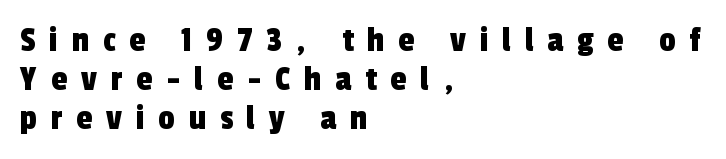
Q: Is the typeface a serif or a sans-serif typeface? A: Sans-serif.
Q: Is the text underlined? A: No.
Q: How is the paragraph aligned? A: Left-aligned.
Q: Is the spacing between letters normal or unusually wide? A: Unusually wide.
Q: Is the spacing between lines tight, normal or loose? A: Tight.
Q: Width (condensed, normal, or wide)? A: Condensed.
Q: x-height? A: Medium.
Q: Monospaced? A: No.
